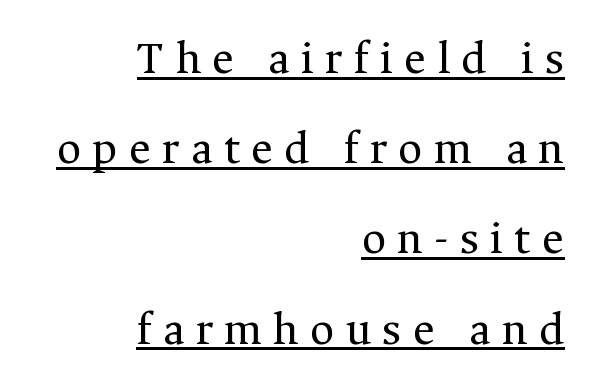
The image shows 47 px regular-weight serif type, upright; set right-aligned, loose line spacing (1.92x), unusually wide letter spacing (+0.24 em), underlined; medium stroke contrast and a medium x-height.
